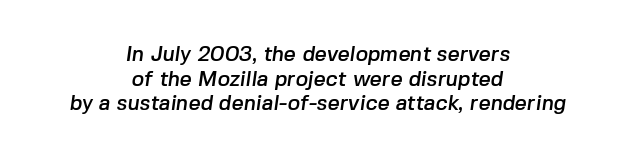
The image shows 21 px text type; set centered, line spacing 1.17x, normal letter spacing, not underlined.
